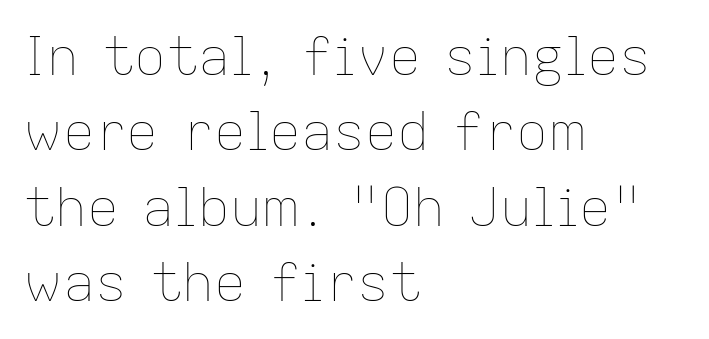
{"italic": "no", "bold": "no", "weight": "thin", "width": "normal", "stroke_contrast": "low", "x_height": "medium", "monospaced": "no", "underline": "no", "align": "left", "line_spacing": "normal", "line_spacing_ratio": 1.42, "letter_spacing": "normal", "letter_spacing_em": 0.0, "glyph_px": 53}
